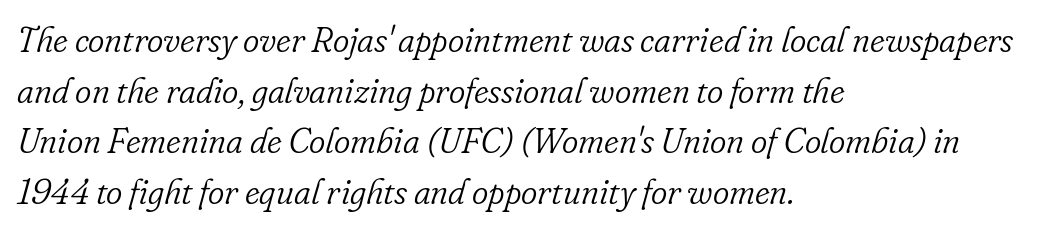
Q: Is the text bold? A: No.
Q: Is the text italic (slanted)? A: Yes, it leans right by about 16 degrees.
Q: Is the typeface a serif or a sans-serif typeface? A: Serif.
Q: Is the text underlined? A: No.
Q: How is the paragraph aligned? A: Left-aligned.
Q: Is the spacing between letters normal or unusually wide? A: Normal.
Q: Is the spacing between lines tight, normal or loose? A: Normal.
Q: Width (condensed, normal, or wide)? A: Normal.
Q: Stroke contrast? A: Low.
Q: x-height? A: Small.
Q: Monospaced? A: No.
